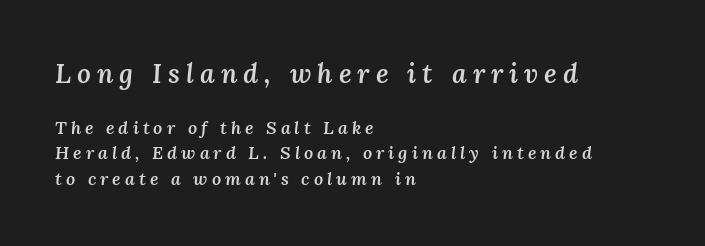
The image shows 27 px text type, italic (leaning right); set left-aligned, normal line spacing (1.42x), unusually wide letter spacing (+0.22 em), not underlined; the first (top) block is 1.5x larger.
